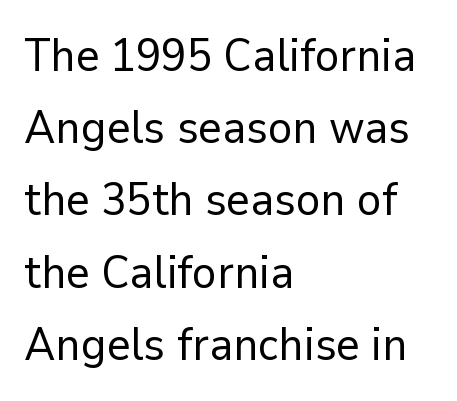
{"serif": "no", "italic": "no", "bold": "no", "weight": "regular", "width": "normal", "stroke_contrast": "low", "x_height": "medium", "monospaced": "no", "underline": "no", "align": "left", "line_spacing": "normal", "line_spacing_ratio": 1.57, "letter_spacing": "normal", "letter_spacing_em": 0.0, "glyph_px": 46}
